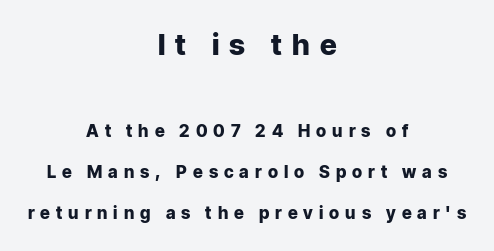
Q: Is the text bold? A: Yes.
Q: Is the text italic (slanted)? A: No, it is upright.
Q: Is the typeface a serif or a sans-serif typeface? A: Sans-serif.
Q: Is the text underlined? A: No.
Q: How is the paragraph aligned? A: Centered.
Q: Is the spacing between letters normal or unusually wide? A: Unusually wide.
Q: Is the spacing between lines tight, normal or loose? A: Loose.
Q: Which block of text is set in a larger size, the first (top) or the second (bottom)? A: The first (top) one.
Q: Width (condensed, normal, or wide)? A: Normal.
Q: Stroke contrast? A: Low.
Q: x-height? A: Medium.
Q: Monospaced? A: No.
